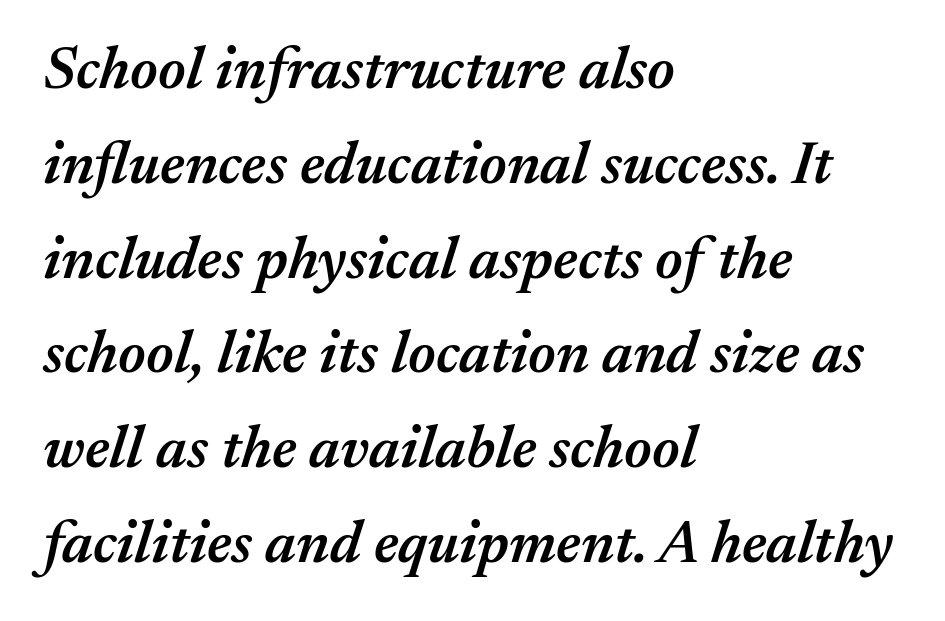
Spacing between characters is what you'd get straight out of the box. The typography opts for an oblique posture over an upright one. The rendering uses a moderate line-height, typical for paragraphs. Spacing verdict: proportional, widths tailored to each character.
